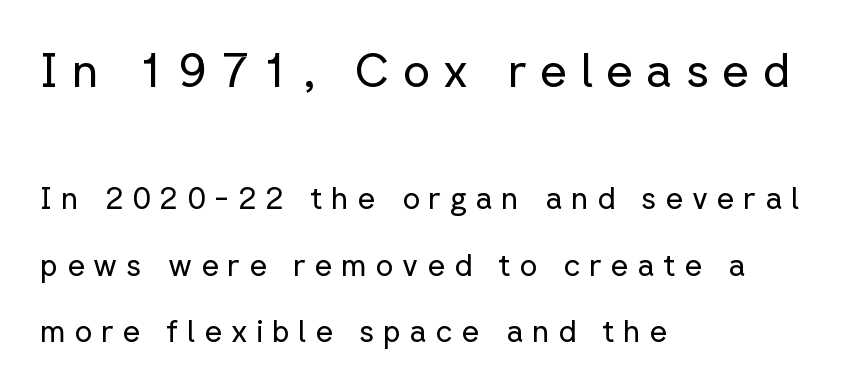
The more generous point size was reserved for the upper chunk. The passage shown has open, widely tracked lettering throughout. This sample is left-justified, so line endings fall wherever the words run out. What kind of face is this? One without serifs — a sans. Do the letters lean? They stand straight.
